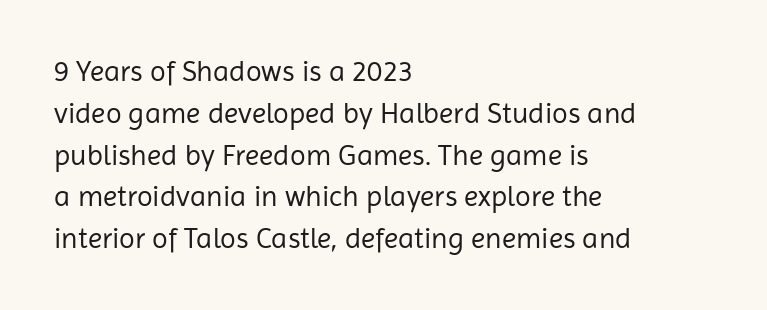
Q: Is the text bold? A: No.
Q: Is the text italic (slanted)? A: No, it is upright.
Q: Is the typeface a serif or a sans-serif typeface? A: Sans-serif.
Q: Is the text underlined? A: No.
Q: How is the paragraph aligned? A: Left-aligned.
Q: Is the spacing between letters normal or unusually wide? A: Normal.
Q: Is the spacing between lines tight, normal or loose? A: Normal.
Q: Width (condensed, normal, or wide)? A: Normal.
Q: Stroke contrast? A: Low.
Q: x-height? A: Medium.
Q: Monospaced? A: No.
